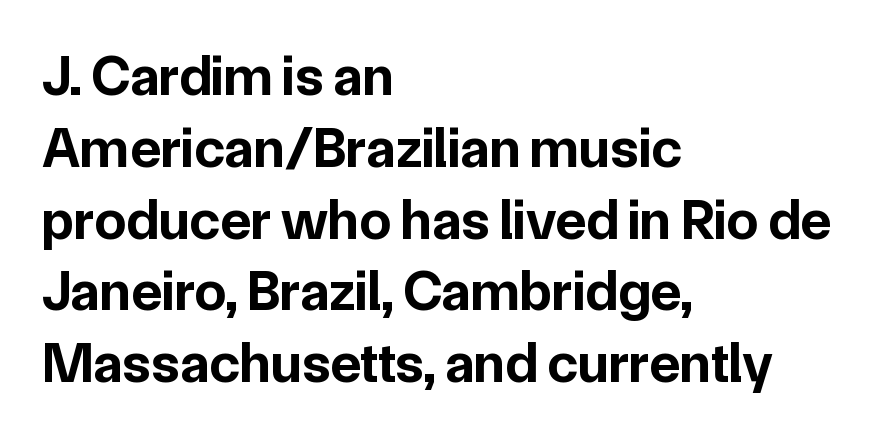
As a designer I'd log this as weight 700, bold. Just letters on the line, the space beneath them empty. One glance says typical: line gaps are just what's usual. The designer went with a sans here, leaving each stem footless. The lettering stays uniformly vertical, giving the passage a roman look.
